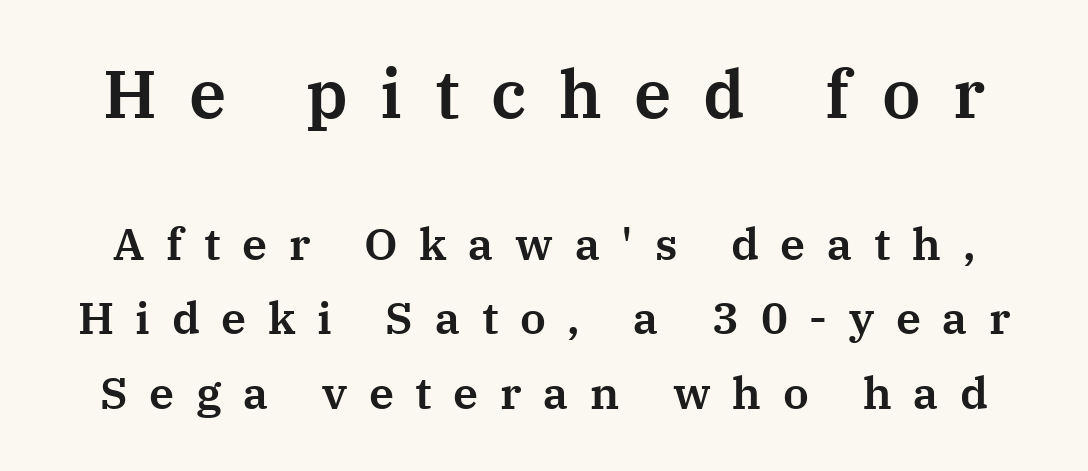
Q: Is the text italic (slanted)? A: No, it is upright.
Q: Is the typeface a serif or a sans-serif typeface? A: Serif.
Q: Is the text underlined? A: No.
Q: Is the spacing between letters normal or unusually wide? A: Unusually wide.
Q: Is the spacing between lines tight, normal or loose? A: Normal.
Q: Which block of text is set in a larger size, the first (top) or the second (bottom)? A: The first (top) one.
Q: Width (condensed, normal, or wide)? A: Normal.
Q: Stroke contrast? A: Medium.
Q: x-height? A: Medium.
Q: Monospaced? A: No.
